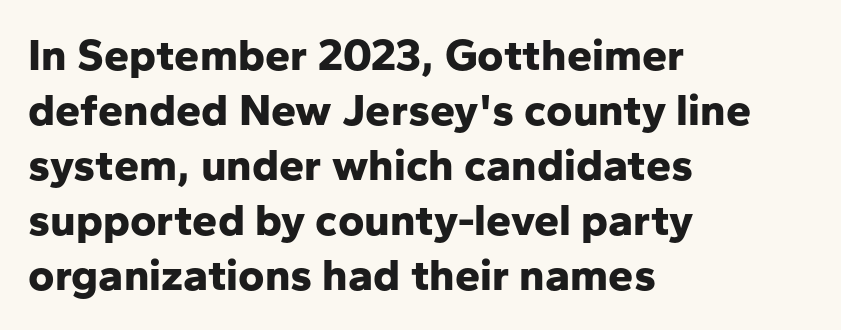
{"serif": "no", "italic": "no", "bold": "yes", "weight": "bold", "width": "normal", "stroke_contrast": "low", "x_height": "medium", "monospaced": "no", "underline": "no", "align": "left", "line_spacing_ratio": 1.22, "letter_spacing": "normal", "letter_spacing_em": 0.0, "glyph_px": 45}
